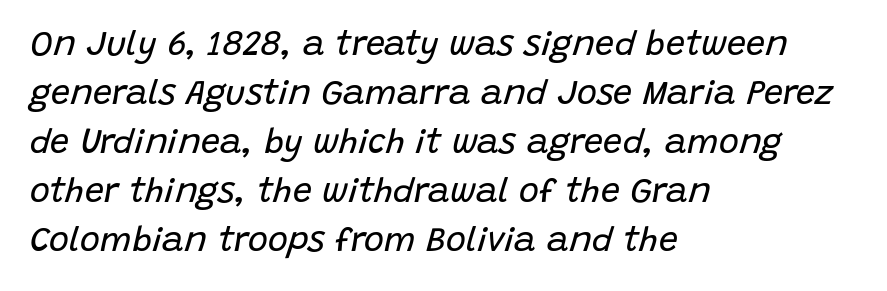
Q: Is the text bold? A: No.
Q: Is the text italic (slanted)? A: Yes, it leans right by about 15 degrees.
Q: Is the text underlined? A: No.
Q: How is the paragraph aligned? A: Left-aligned.
Q: Is the spacing between letters normal or unusually wide? A: Normal.
Q: Is the spacing between lines tight, normal or loose? A: Normal.
Q: Width (condensed, normal, or wide)? A: Normal.
Q: Stroke contrast? A: Low.
Q: x-height? A: Large.
Q: Monospaced? A: No.
